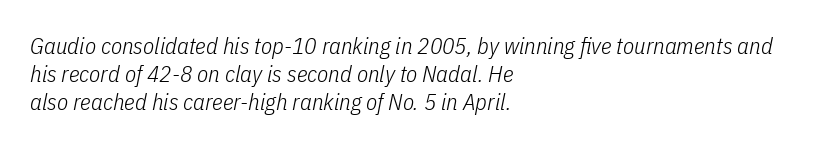
Each line starts at the same left margin while the right side varies. This is oblique type, the kind used for emphasis or titles. A quiet, ordinary-to-light weight characterises the typeface. The passage shown has conventional tracking throughout. A bare baseline throughout the passage.
